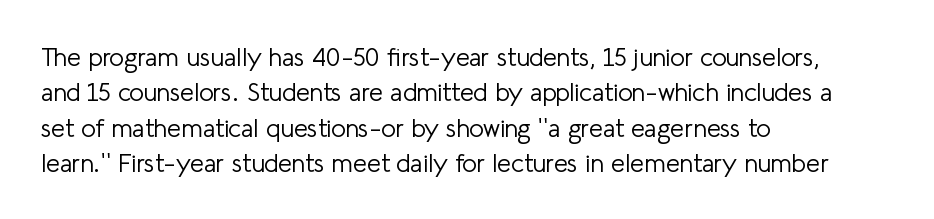
Q: Is the text bold? A: No.
Q: Is the text italic (slanted)? A: No, it is upright.
Q: Is the text underlined? A: No.
Q: How is the paragraph aligned? A: Left-aligned.
Q: Is the spacing between letters normal or unusually wide? A: Normal.
Q: Is the spacing between lines tight, normal or loose? A: Normal.
